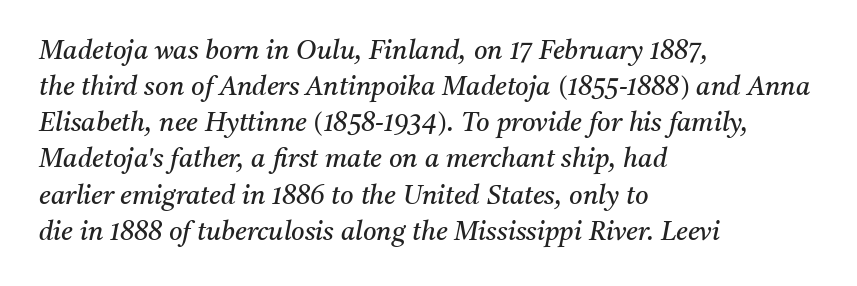
Q: Is the text bold? A: No.
Q: Is the text italic (slanted)? A: Yes, it leans right by about 11 degrees.
Q: Is the text underlined? A: No.
Q: How is the paragraph aligned? A: Left-aligned.
Q: Is the spacing between letters normal or unusually wide? A: Normal.
Q: Is the spacing between lines tight, normal or loose? A: Normal.
